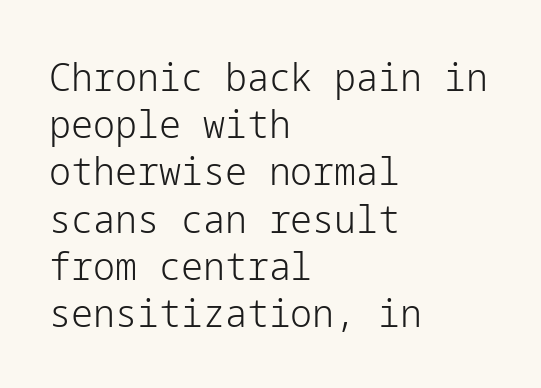
The image shows 39 px light sans-serif type, upright; set left-aligned, line spacing 1.21x, normal letter spacing, not underlined; low stroke contrast and a medium x-height.
